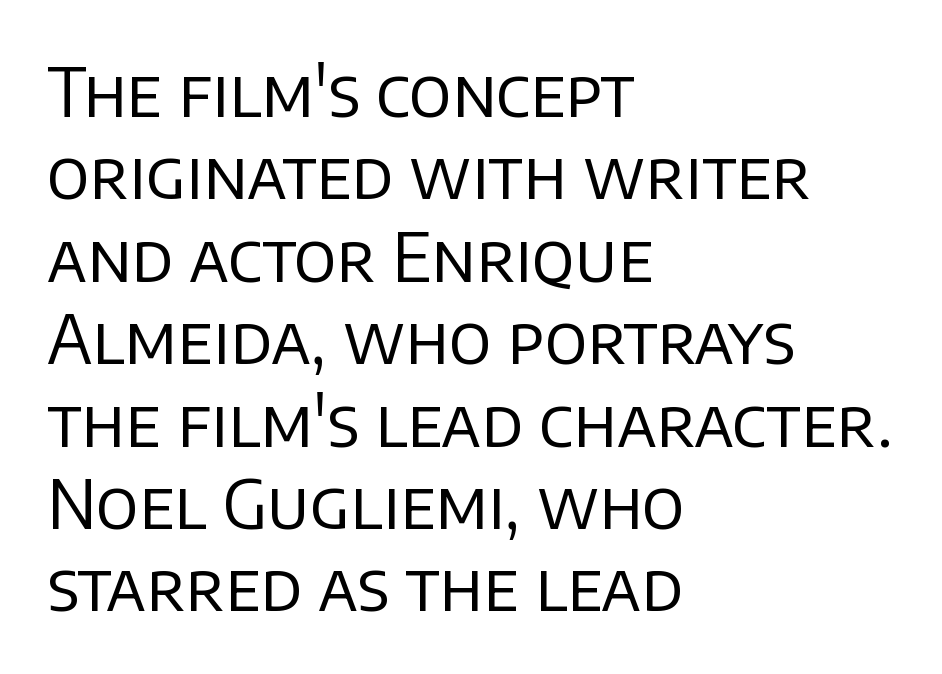
A typesetter would call this proportional, since set widths differ per character. Is this a heavy cut? Hardly; it is regular or lighter. Glance below the letters and you will spot only blank space. The lines are quadded left. This is roman type, the default non-slanted kind.
